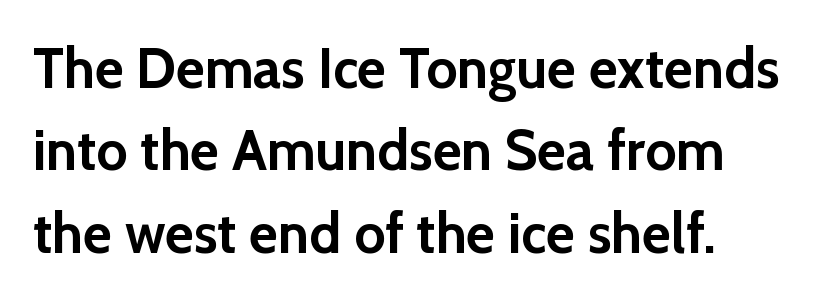
The image shows 56 px semibold sans-serif type, upright; set left-aligned, normal line spacing (1.47x), normal letter spacing, not underlined; a medium x-height.
